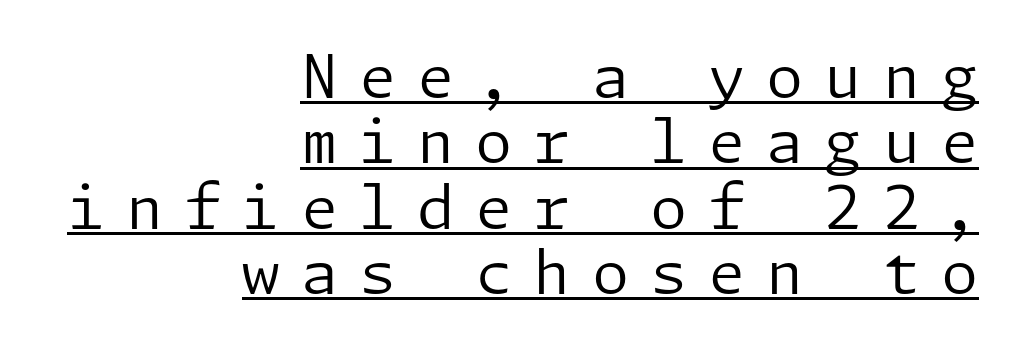
The image shows 60 px regular-weight sans-serif type, upright; set right-aligned, tight line spacing (1.09x), unusually wide letter spacing (+0.35 em), underlined; low stroke contrast and a medium x-height.
